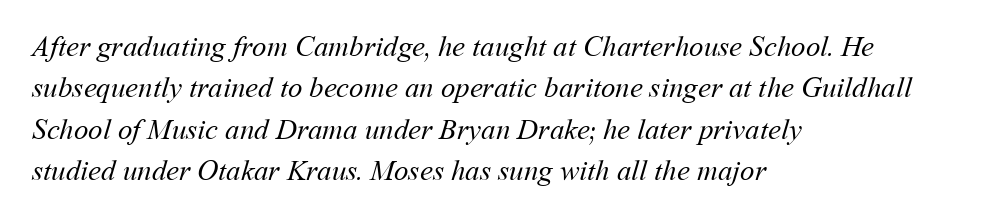
The image shows 29 px regular-weight type; set left-aligned, normal line spacing (1.43x), normal letter spacing, not underlined; medium stroke contrast and a medium x-height.
